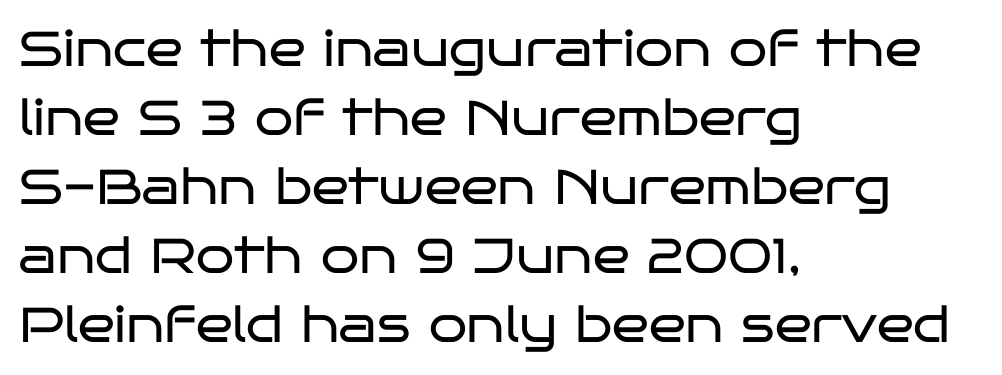
This sample has the flowing, uneven cadence of proportional lettering. The designer left line spacing at the default. Has an underline been added? It has not. Ink coverage per letter is moderate at most.
